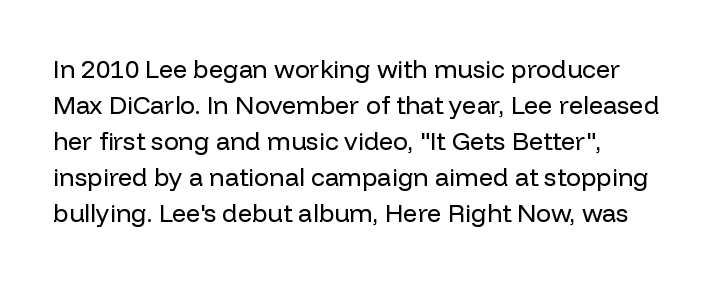
The image shows 25 px text type, upright; set left-aligned, normal line spacing (1.44x), normal letter spacing, not underlined.
